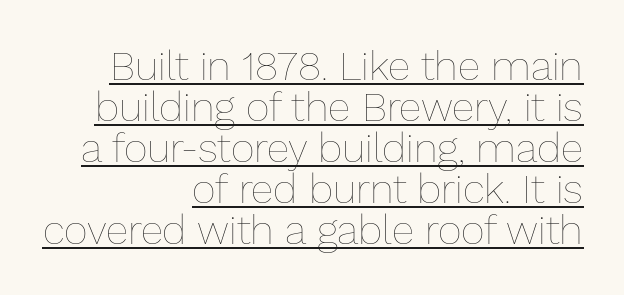
The image shows 41 px thin type, upright; set right-aligned, tight line spacing (1.0x), normal letter spacing, underlined; low stroke contrast and a medium x-height.
